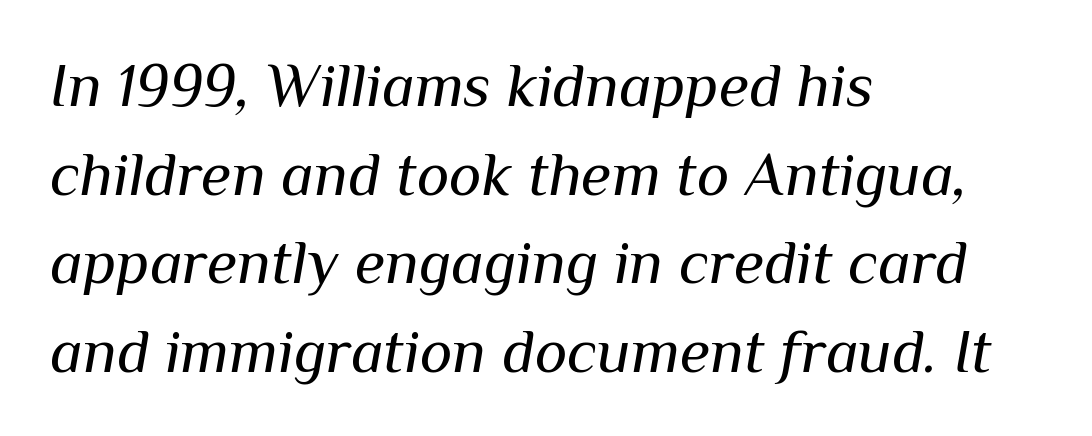
Q: Is the text bold? A: No.
Q: Is the text italic (slanted)? A: Yes, it leans right by about 10 degrees.
Q: Is the text underlined? A: No.
Q: How is the paragraph aligned? A: Left-aligned.
Q: Is the spacing between letters normal or unusually wide? A: Normal.
Q: Is the spacing between lines tight, normal or loose? A: Normal.
Q: Width (condensed, normal, or wide)? A: Normal.
Q: Stroke contrast? A: Medium.
Q: x-height? A: Medium.
Q: Monospaced? A: No.
